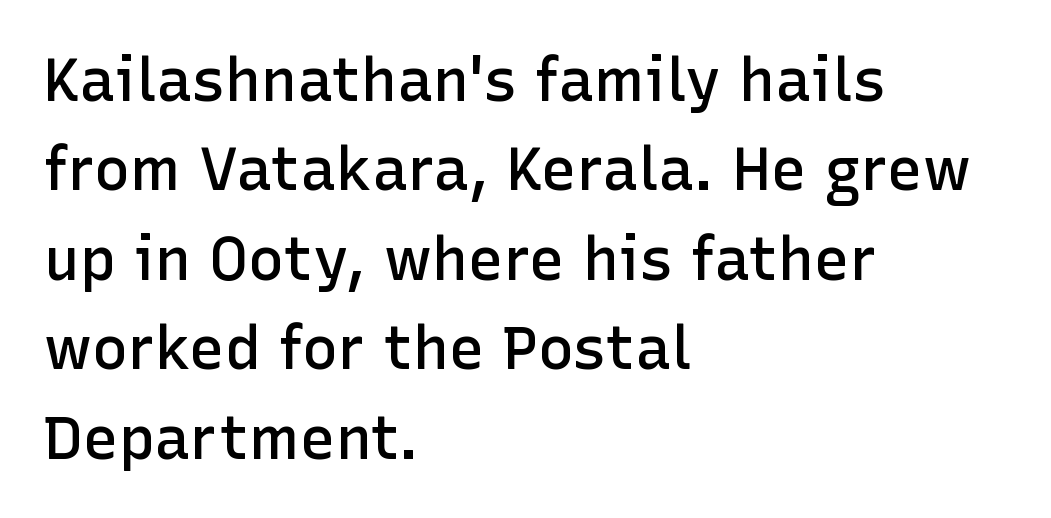
The image shows 60 px semibold sans-serif type, upright; set left-aligned, normal line spacing (1.49x), normal letter spacing, not underlined; low stroke contrast and a medium x-height.
